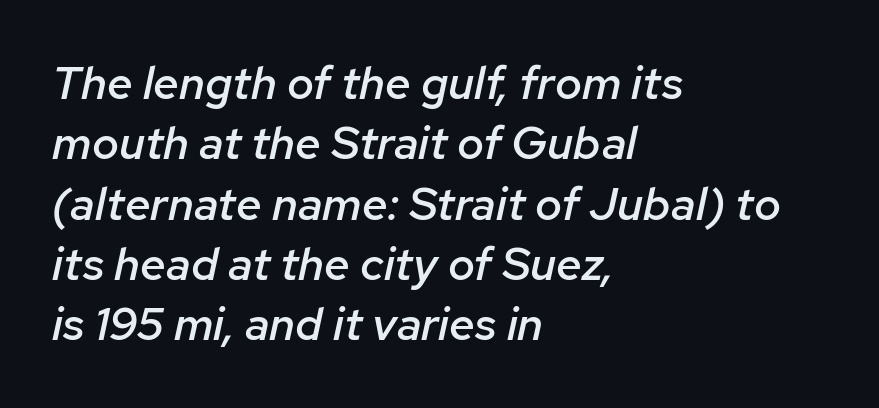
Q: Is the text bold? A: Semi-bold.
Q: Is the text italic (slanted)? A: Yes, it leans right by about 12 degrees.
Q: Is the text underlined? A: No.
Q: How is the paragraph aligned? A: Left-aligned.
Q: Is the spacing between letters normal or unusually wide? A: Normal.
Q: Is the spacing between lines tight, normal or loose? A: Normal.
Q: Width (condensed, normal, or wide)? A: Normal.
Q: Stroke contrast? A: Low.
Q: x-height? A: Medium.
Q: Monospaced? A: No.
